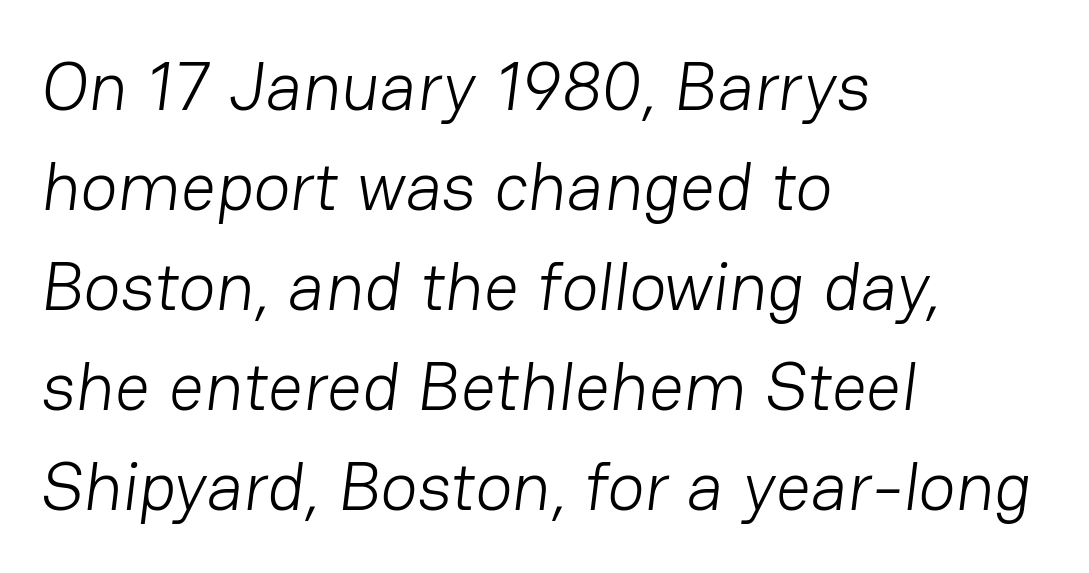
Q: Is the text bold? A: No.
Q: Is the typeface a serif or a sans-serif typeface? A: Sans-serif.
Q: Is the text underlined? A: No.
Q: How is the paragraph aligned? A: Left-aligned.
Q: Is the spacing between letters normal or unusually wide? A: Normal.
Q: Is the spacing between lines tight, normal or loose? A: Normal.
Q: Width (condensed, normal, or wide)? A: Normal.
Q: Stroke contrast? A: Low.
Q: x-height? A: Medium.
Q: Monospaced? A: No.
